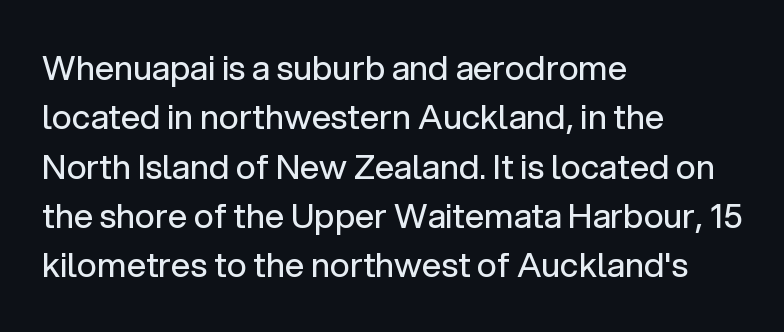
Caption: multi-line text, flush left, ragged right. Looks like regular typesetting: each glyph gets only the width it needs. Do the letters lean? They stand straight. A clean baseline with only descenders dipping below it. Nobody touched the tracking dial on this one. Serif or sans? Sans — the stroke terminals are bare.
